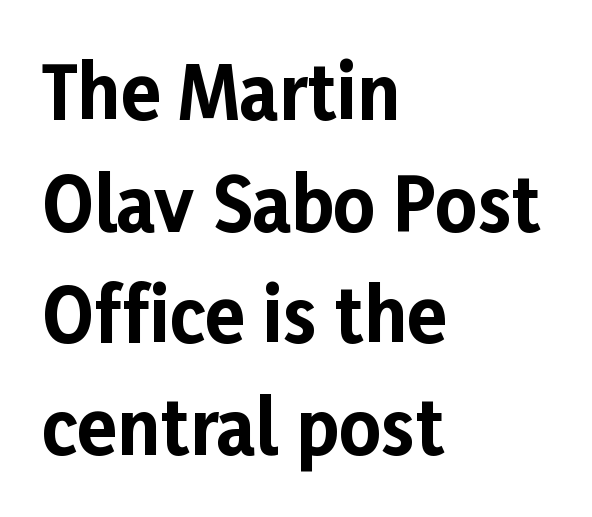
Q: Is the text bold? A: Yes.
Q: Is the text italic (slanted)? A: No, it is upright.
Q: Is the typeface a serif or a sans-serif typeface? A: Sans-serif.
Q: Is the text underlined? A: No.
Q: How is the paragraph aligned? A: Left-aligned.
Q: Is the spacing between letters normal or unusually wide? A: Normal.
Q: Is the spacing between lines tight, normal or loose? A: Normal.
Q: Width (condensed, normal, or wide)? A: Normal.
Q: Stroke contrast? A: Low.
Q: x-height? A: Medium.
Q: Monospaced? A: No.
